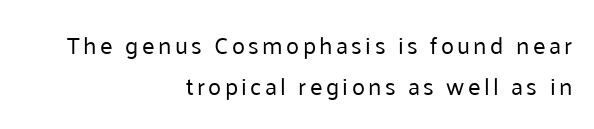
Lines of text with bare space underneath. Does the leading feel generous? No, just average. Short and long lines alike share a common ending point at right. The weight would be labelled regular, book, light, or lighter still. The lettering stays uniformly vertical, giving the passage a roman look.
